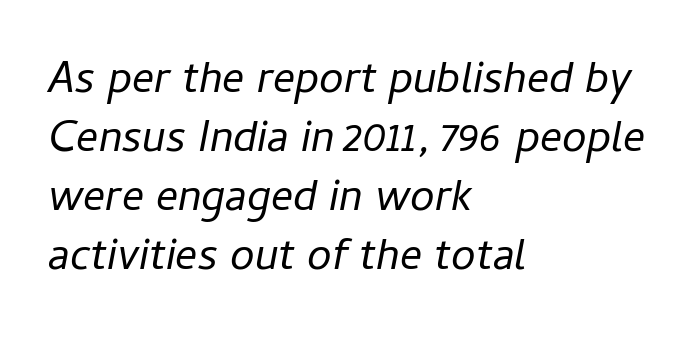
The image shows 44 px regular-weight type, italic (leaning right); set left-aligned, normal line spacing (1.34x), normal letter spacing, not underlined; low stroke contrast and a medium x-height.
